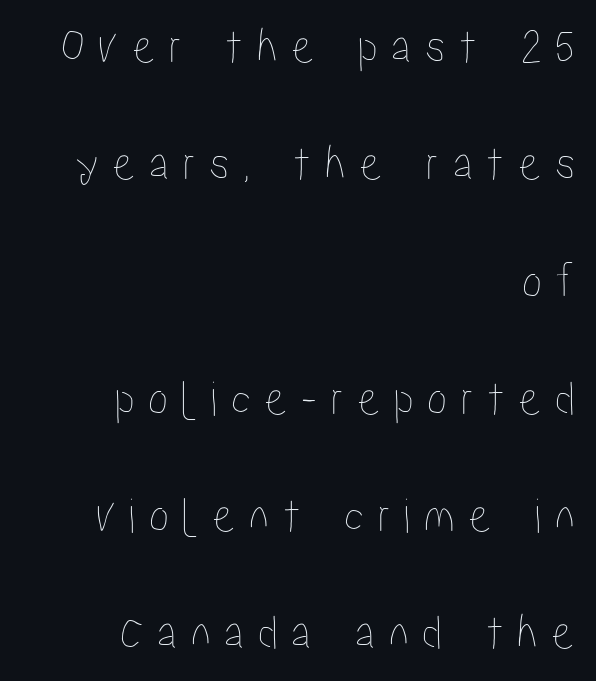
{"italic": "no", "width": "condensed", "stroke_contrast": "low", "x_height": "medium", "monospaced": "no", "underline": "no", "align": "right", "line_spacing": "loose", "line_spacing_ratio": 2.3, "letter_spacing": "wide", "letter_spacing_em": 0.26, "glyph_px": 51}
